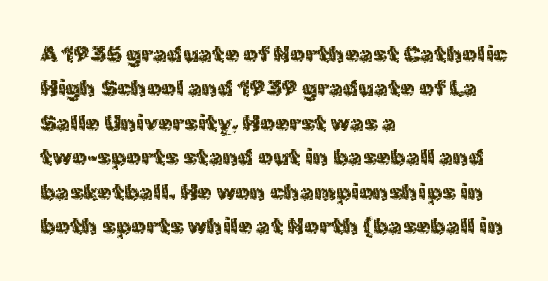
Q: Is the text bold? A: No.
Q: Is the text italic (slanted)? A: No, it is upright.
Q: Is the text underlined? A: No.
Q: How is the paragraph aligned? A: Left-aligned.
Q: Is the spacing between letters normal or unusually wide? A: Normal.
Q: Is the spacing between lines tight, normal or loose? A: Normal.
